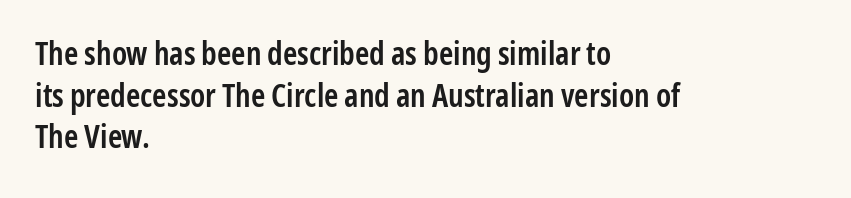
Q: Is the text bold? A: Semi-bold.
Q: Is the text italic (slanted)? A: No, it is upright.
Q: Is the typeface a serif or a sans-serif typeface? A: Sans-serif.
Q: Is the text underlined? A: No.
Q: How is the paragraph aligned? A: Left-aligned.
Q: Is the spacing between letters normal or unusually wide? A: Normal.
Q: Is the spacing between lines tight, normal or loose? A: Normal.
Q: Width (condensed, normal, or wide)? A: Condensed.
Q: Stroke contrast? A: Low.
Q: x-height? A: Medium.
Q: Monospaced? A: No.
